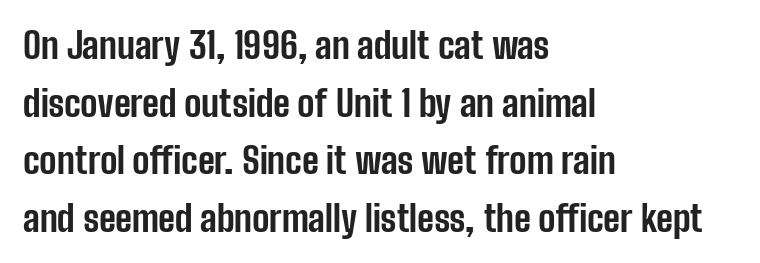
Italic: no, the glyphs are upright roman. Beneath every word, the page is bare. What weight is shown? A full bold with thick strokes. Short note: letters normally spaced. The rows are spaced the way most documents space them. Casual observation: everything's shoved over to the left.
